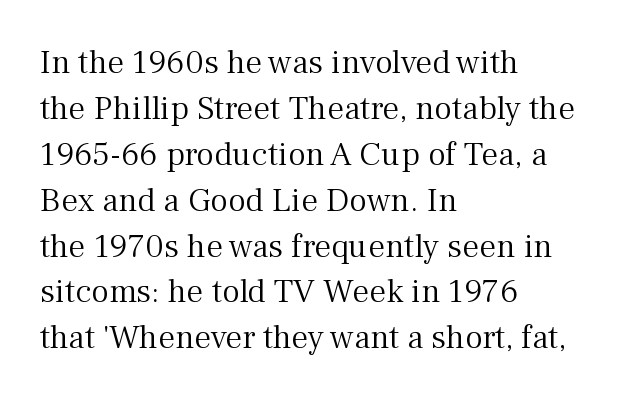
The image shows 34 px light serif type, upright; set left-aligned, normal line spacing (1.35x), normal letter spacing, not underlined; medium stroke contrast and a medium x-height.
